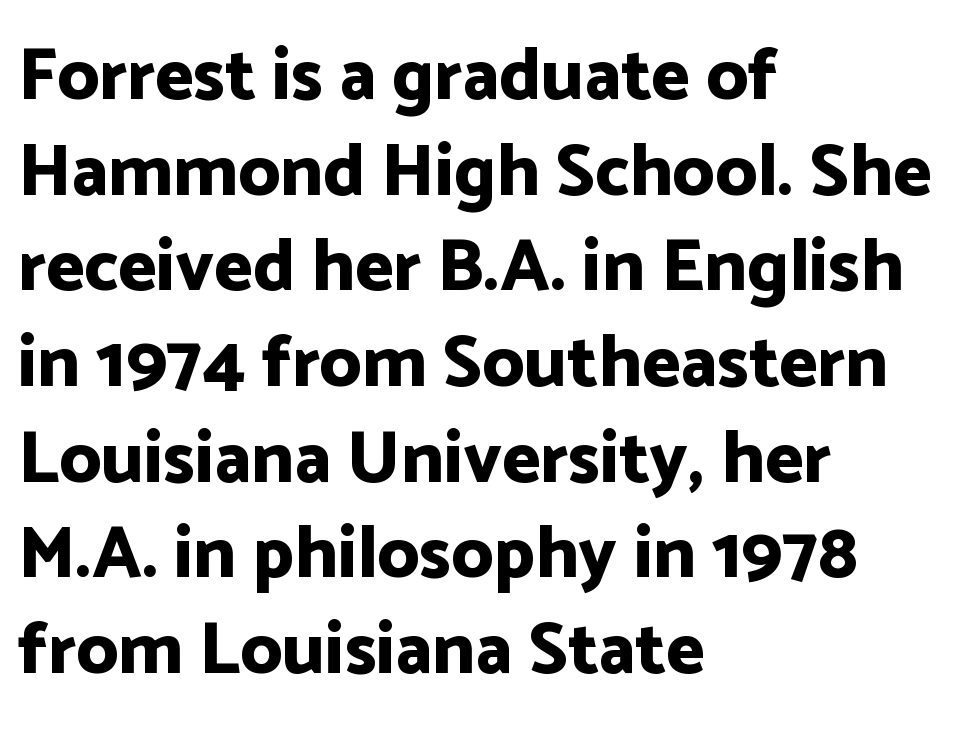
The compositor pushed each line to the left boundary. Stroke terminals: plain, sans-serif. Descenders hang freely into open space. This block has exactly the height ordinary leading produces. A typesetter would call this zero additional tracking.
